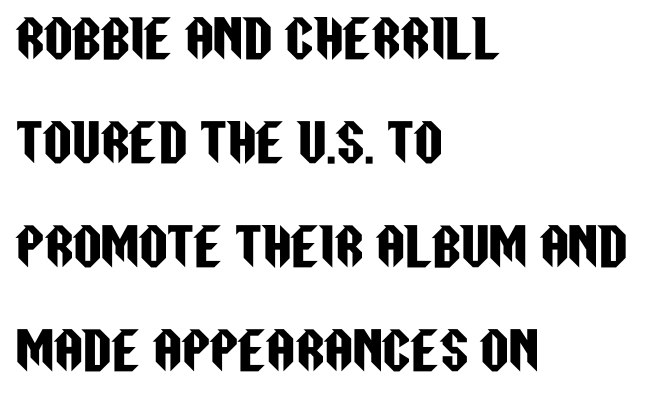
{"serif": "no", "italic": "no", "width": "condensed", "stroke_contrast": "low", "x_height": "large", "monospaced": "no", "underline": "no", "align": "left", "line_spacing": "loose", "line_spacing_ratio": 2.08, "letter_spacing": "normal", "letter_spacing_em": 0.0, "glyph_px": 50}
